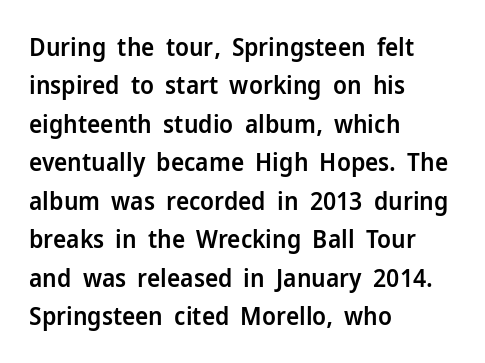
Q: Is the text bold? A: Semi-bold.
Q: Is the text italic (slanted)? A: No, it is upright.
Q: Is the text underlined? A: No.
Q: How is the paragraph aligned? A: Left-aligned.
Q: Is the spacing between letters normal or unusually wide? A: Normal.
Q: Is the spacing between lines tight, normal or loose? A: Normal.
